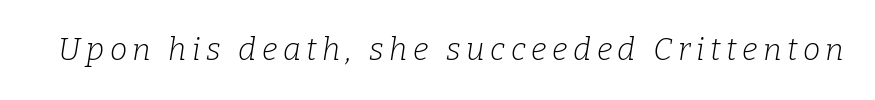
Serif or sans? Serif — the stroke terminals have little feet. The zone under the glyphs is completely vacant. The glyphs look as if they've been sheared to an angle. Compared with a typical body face, this is equally light or lighter still. Varying glyph widths throughout — classic text-font behaviour.
